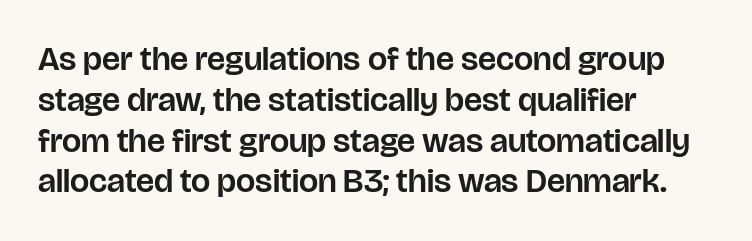
{"serif": "no", "italic": "no", "width": "normal", "stroke_contrast": "low", "x_height": "large", "monospaced": "no", "underline": "no", "align": "left", "line_spacing_ratio": 1.2, "letter_spacing": "normal", "letter_spacing_em": 0.0, "glyph_px": 34}
